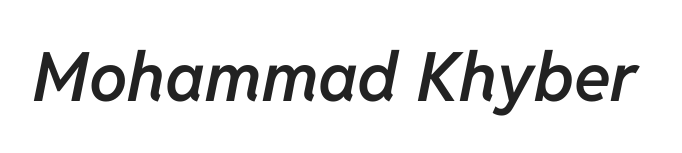
{"italic": "yes", "lean": "right", "slant_degrees": 11, "bold": "semi", "weight": "semibold", "width": "normal", "stroke_contrast": "low", "x_height": "medium", "monospaced": "no", "underline": "no", "letter_spacing": "normal", "letter_spacing_em": 0.0, "glyph_px": 68}
